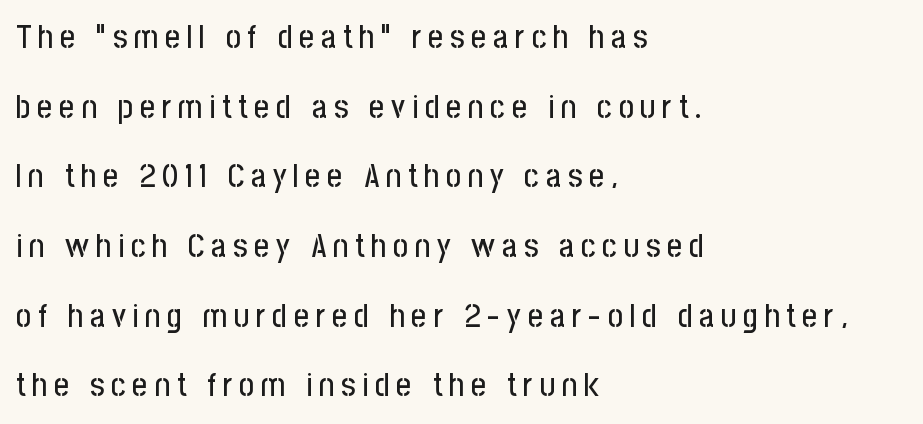
The image shows 33 px condensed sans-serif type, upright; set left-aligned, loose line spacing (2.11x), unusually wide letter spacing (+0.2 em), not underlined; low stroke contrast and a medium x-height.
